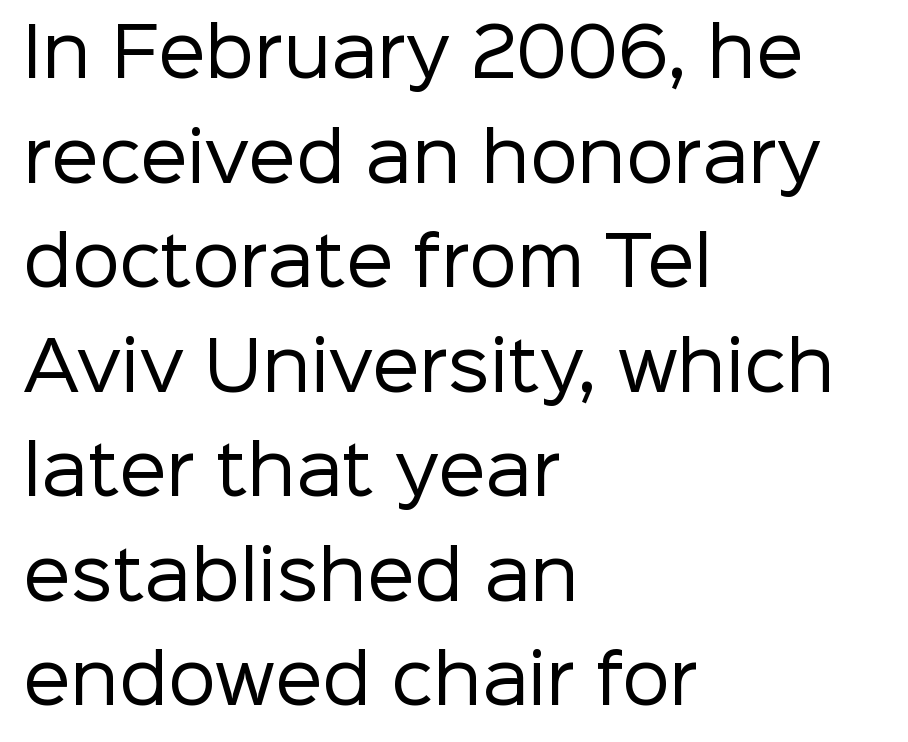
{"serif": "no", "italic": "no", "bold": "no", "weight": "regular", "width": "normal", "stroke_contrast": "low", "x_height": "medium", "monospaced": "no", "underline": "no", "align": "left", "line_spacing": "normal", "line_spacing_ratio": 1.56, "letter_spacing": "normal", "letter_spacing_em": 0.0, "glyph_px": 67}
